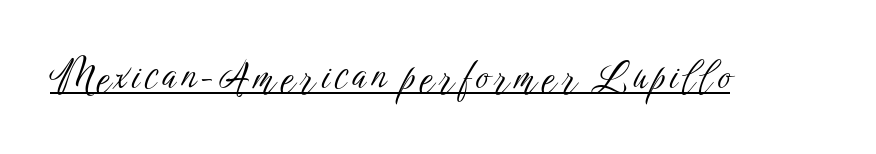
{"serif": "no", "bold": "no", "weight": "light", "width": "condensed", "stroke_contrast": "low", "x_height": "medium", "monospaced": "no", "underline": "yes", "glyph_px": 39}
